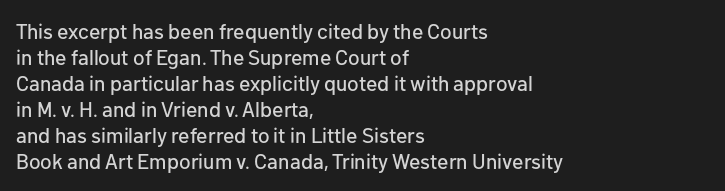
The typesetter chose a ragged-right arrangement here. The type sits square on the baseline with zero lean. There is no visible air inserted between adjacent glyphs. Has an underline been added? It has not.
